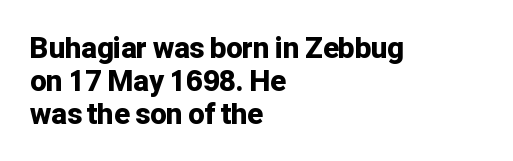
{"serif": "no", "italic": "no", "bold": "yes", "weight": "bold", "width": "normal", "stroke_contrast": "low", "x_height": "medium", "monospaced": "no", "underline": "no", "align": "left", "line_spacing": "tight", "line_spacing_ratio": 1.13, "letter_spacing": "normal", "letter_spacing_em": 0.0, "glyph_px": 29}
